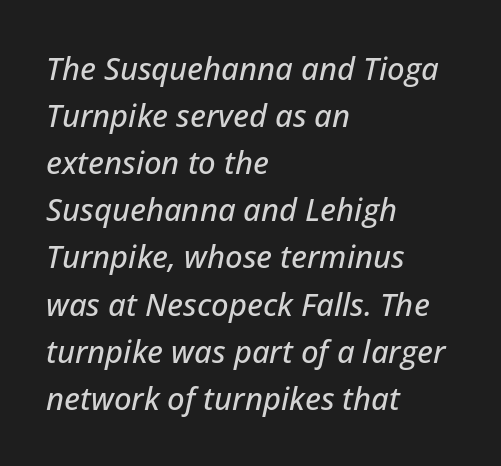
Compared with typical body copy, the letter spacing here is the same. Line beginnings align vertically; line endings do not. Spacing verdict: proportional, widths tailored to each character. When letters slant like this, we call the style italic. The foot of each line stays bare and open. Compared with typical paragraphs, the rows here are spaced about the same.
